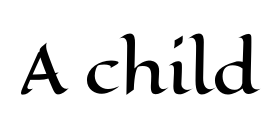
Inter-character spacing is left at the font's built-in metrics. This is roman type, the default non-slanted kind. The foot of each line stays bare and open. Varying glyph widths throughout — classic text-font behaviour.
